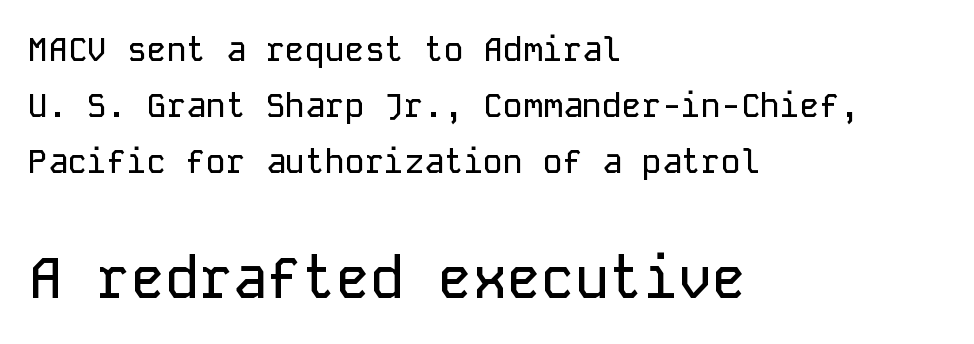
The image shows 57 px sans-serif type, upright, monospaced; set left-aligned, normal line spacing (1.7x), normal letter spacing, not underlined; the second (bottom) block is 1.73x larger; low stroke contrast and a medium x-height.
